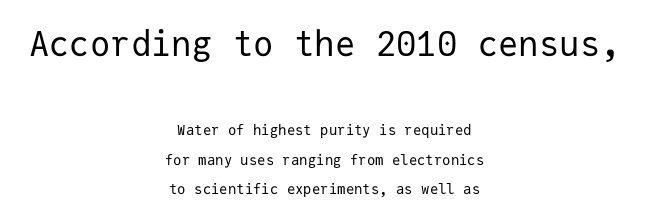
Q: Is the text bold? A: No.
Q: Is the text italic (slanted)? A: No, it is upright.
Q: Is the typeface a serif or a sans-serif typeface? A: Sans-serif.
Q: Is the text underlined? A: No.
Q: How is the paragraph aligned? A: Centered.
Q: Is the spacing between letters normal or unusually wide? A: Normal.
Q: Is the spacing between lines tight, normal or loose? A: Loose.
Q: Which block of text is set in a larger size, the first (top) or the second (bottom)? A: The first (top) one.
Q: Width (condensed, normal, or wide)? A: Normal.
Q: Stroke contrast? A: Low.
Q: x-height? A: Medium.
Q: Monospaced? A: Yes.
